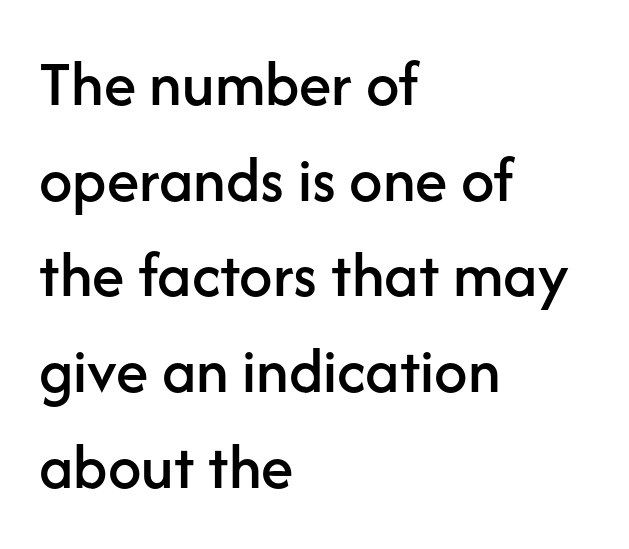
Q: Is the text italic (slanted)? A: No, it is upright.
Q: Is the typeface a serif or a sans-serif typeface? A: Sans-serif.
Q: Is the text underlined? A: No.
Q: How is the paragraph aligned? A: Left-aligned.
Q: Is the spacing between letters normal or unusually wide? A: Normal.
Q: Is the spacing between lines tight, normal or loose? A: Normal.
Q: Width (condensed, normal, or wide)? A: Normal.
Q: Stroke contrast? A: Low.
Q: x-height? A: Medium.
Q: Monospaced? A: No.
